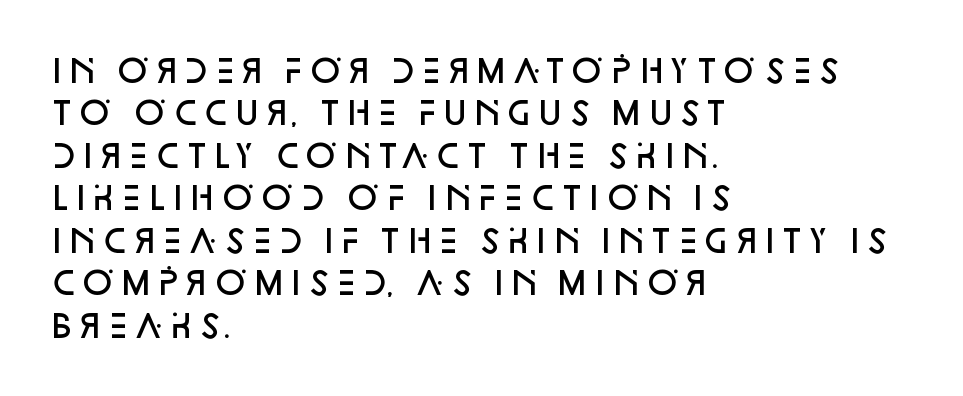
The gap between lines stays unmarked. Spacing verdict: proportional, widths tailored to each character. Observe the absence of serifs on each vertical stroke in this sample. The lines are quadded left. Normally led — the rows are evenly, conventionally spaced.
